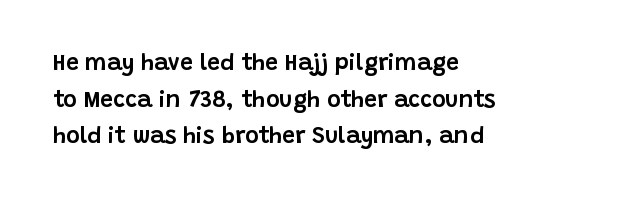
The image shows 23 px text type, upright; set left-aligned, normal line spacing (1.59x), normal letter spacing, not underlined.
